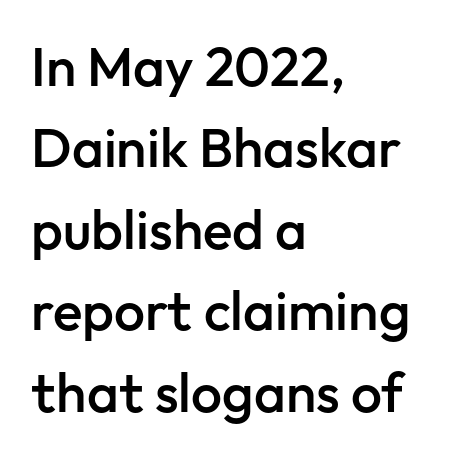
The image shows 55 px semibold sans-serif type, upright; set left-aligned, normal line spacing (1.48x), normal letter spacing, not underlined; low stroke contrast and a medium x-height.
